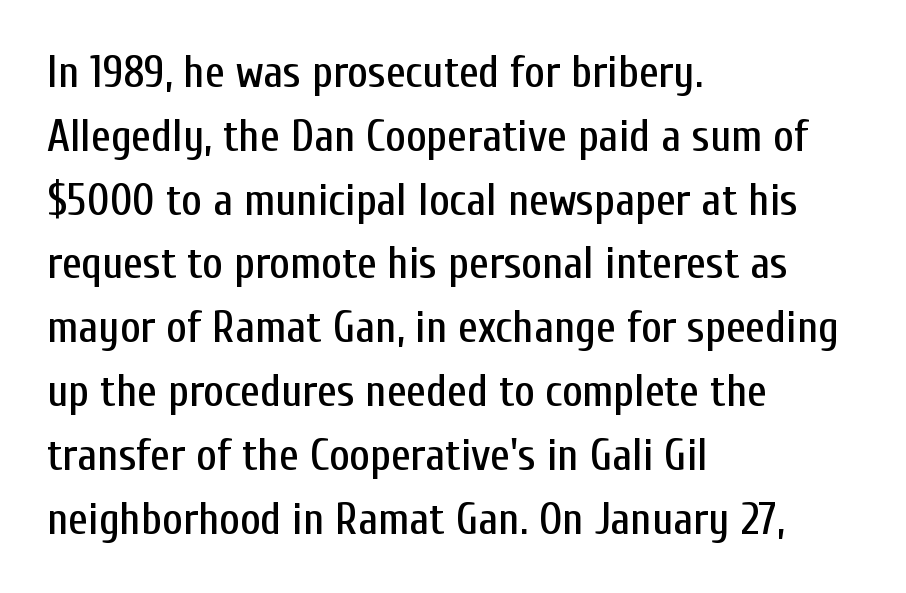
The image shows 44 px condensed sans-serif type, upright; set left-aligned, normal line spacing (1.45x), normal letter spacing, not underlined; low stroke contrast and a medium x-height.
